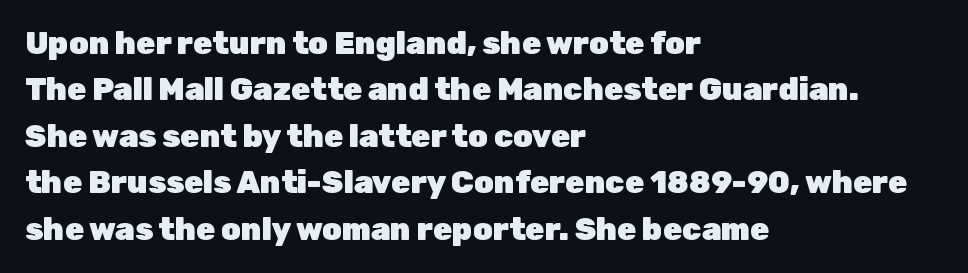
The axis of the letterforms is exactly vertical. Nothing unusual about the tracking: characters are spaced as the font intends. Regarding leading, the lines here are spaced in the standard way. The face used here is proportionally spaced, like ordinary book or web type. The characters look thick and weighty, a clear bold. Unlike a traditional serif, this face leaves its strokes unadorned.
